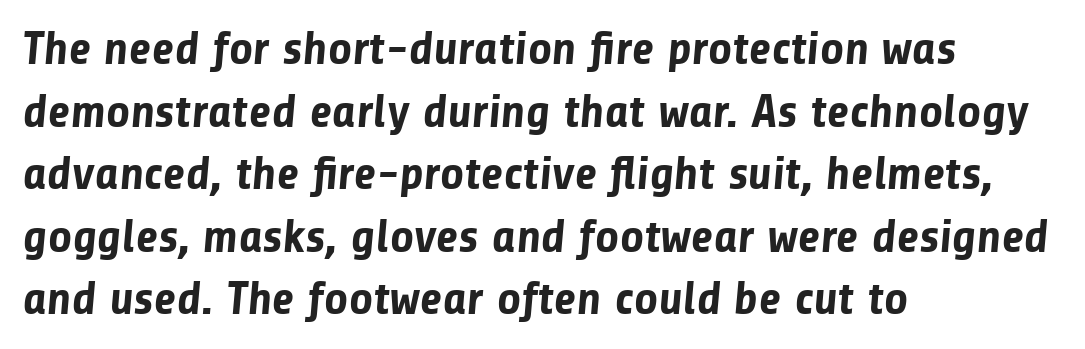
The image shows 47 px bold sans-serif type; set left-aligned, normal line spacing (1.33x), normal letter spacing, not underlined; low stroke contrast and a medium x-height.
